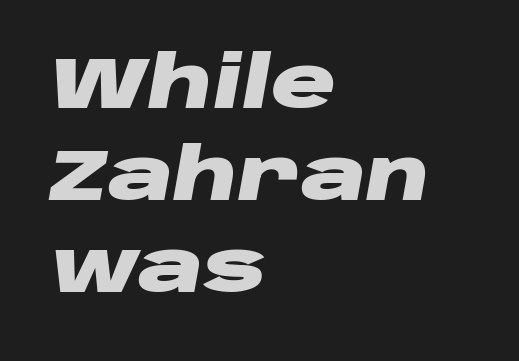
The image shows 72 px heavy, wide type, italic (leaning right); set left-aligned, normal line spacing (1.28x), normal letter spacing, not underlined; low stroke contrast and a large x-height.
